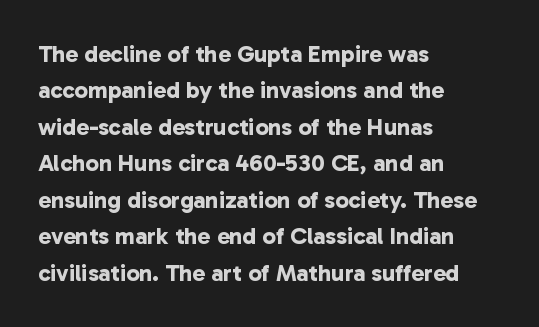
The image shows 24 px bold type; set left-aligned, normal line spacing (1.52x), normal letter spacing, not underlined.
